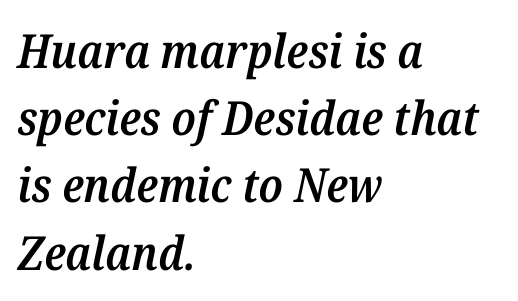
{"serif": "yes", "italic": "yes", "lean": "right", "slant_degrees": 12, "bold": "semi", "weight": "semibold", "width": "normal", "stroke_contrast": "medium", "x_height": "medium", "monospaced": "no", "underline": "no", "align": "left", "line_spacing": "normal", "line_spacing_ratio": 1.43, "letter_spacing": "normal", "letter_spacing_em": 0.0, "glyph_px": 47}
